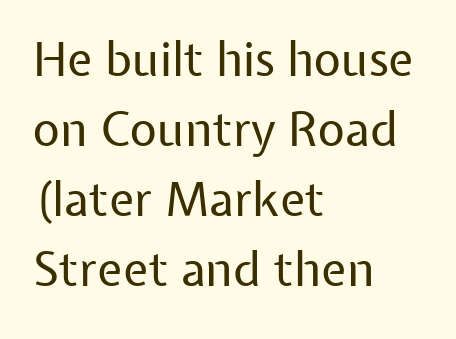
The image shows 47 px regular-weight sans-serif type, upright; set left-aligned, normal line spacing (1.49x), normal letter spacing, not underlined; low stroke contrast and a medium x-height.
